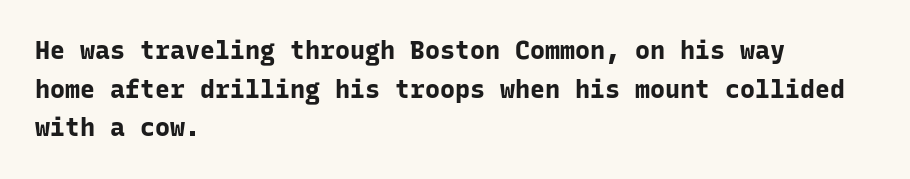
The image shows 25 px bold type, upright; set left-aligned, normal line spacing (1.55x), normal letter spacing, not underlined.
